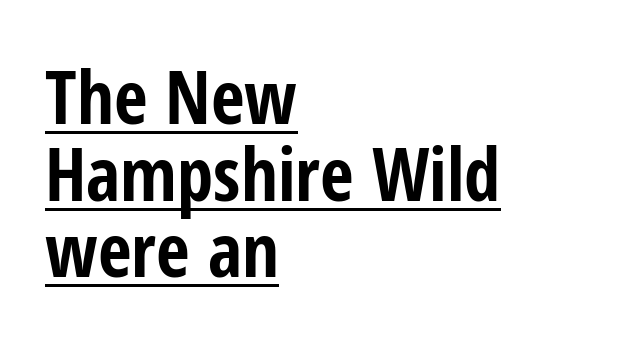
The face used here is rendered with its standard letterfit. Classification — sans serif. Quick note: not italic, upright. A typesetter would call this proportional, since set widths differ per character.
